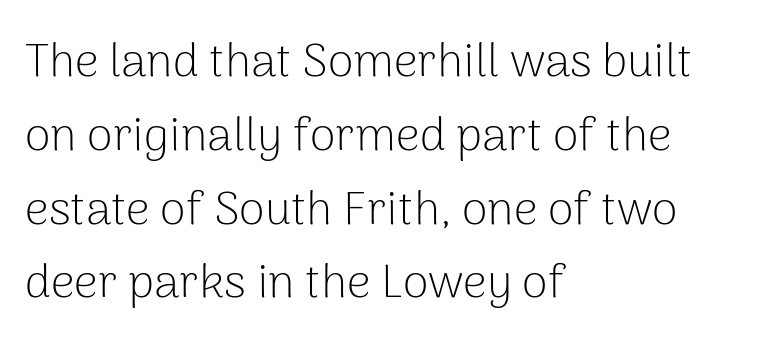
You can tell it's not italic because the verticals are truly vertical. The typeface has the unassuming heft of standard copy or less. Looks like regular typesetting: each glyph gets only the width it needs. The horizontal fit of the characters is conventional and even. Notice how the passage keeps a crisp vertical edge on the left only. The font family rendered here belongs to the sans-serif group.
